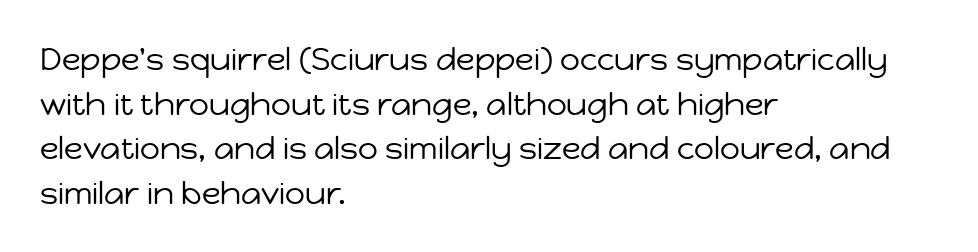
The image shows 31 px regular-weight sans-serif type, upright; set left-aligned, normal line spacing (1.44x), normal letter spacing, not underlined; low stroke contrast and a medium x-height.
